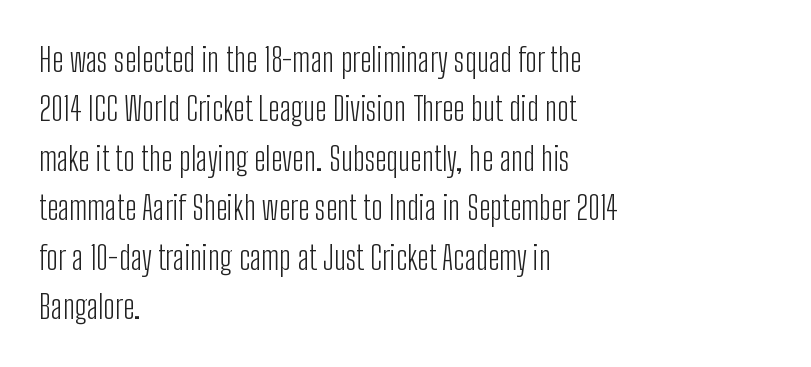
{"serif": "no", "italic": "no", "bold": "no", "weight": "light", "width": "condensed", "stroke_contrast": "low", "x_height": "medium", "monospaced": "no", "underline": "no", "align": "left", "line_spacing": "normal", "line_spacing_ratio": 1.5, "letter_spacing": "normal", "letter_spacing_em": 0.0, "glyph_px": 33}
